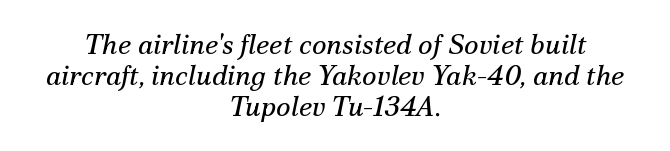
The image shows 28 px regular-weight serif type, italic (leaning right); set centered, tight line spacing (1.1x), normal letter spacing, not underlined; medium stroke contrast and a small x-height.
